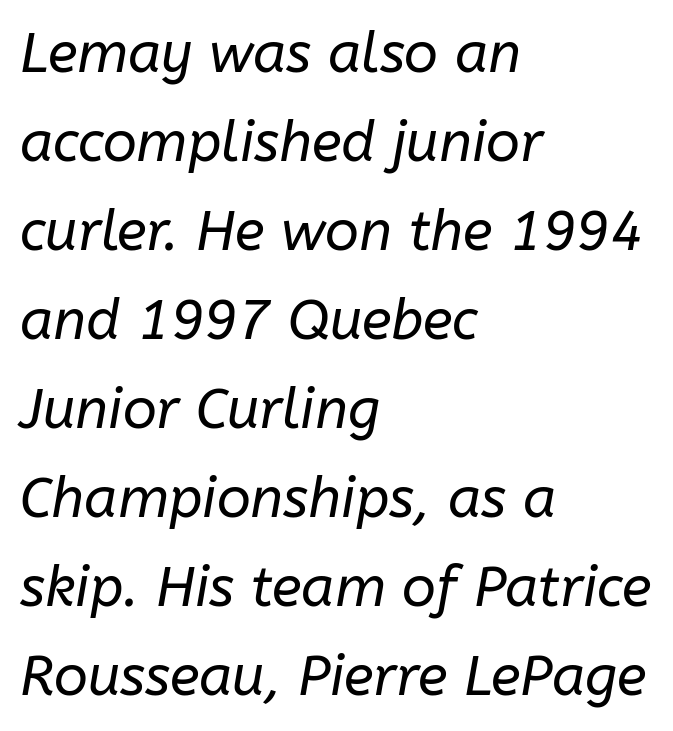
{"italic": "yes", "lean": "right", "slant_degrees": 10, "bold": "no", "weight": "regular", "width": "normal", "stroke_contrast": "low", "x_height": "medium", "monospaced": "no", "underline": "no", "align": "left", "line_spacing": "normal", "line_spacing_ratio": 1.59, "letter_spacing": "normal", "letter_spacing_em": 0.0, "glyph_px": 56}
